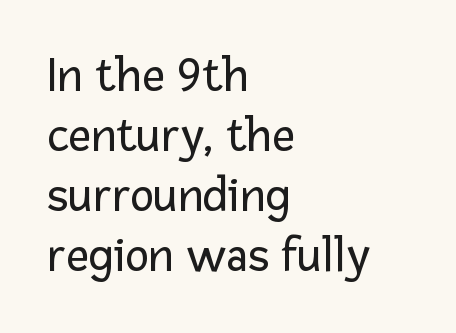
The image shows 50 px regular-weight sans-serif type, upright; set left-aligned, line spacing 1.2x, normal letter spacing, not underlined; low stroke contrast and a medium x-height.
